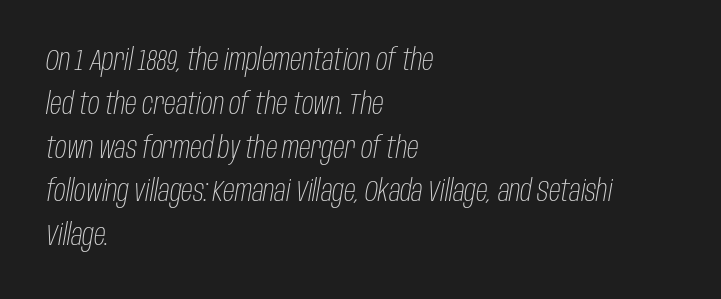
{"italic": "yes", "lean": "right", "slant_degrees": 10, "bold": "no", "weight": "light", "width": "condensed", "stroke_contrast": "low", "x_height": "large", "monospaced": "no", "underline": "no", "align": "left", "line_spacing": "normal", "line_spacing_ratio": 1.51, "letter_spacing": "normal", "letter_spacing_em": 0.0, "glyph_px": 29}
